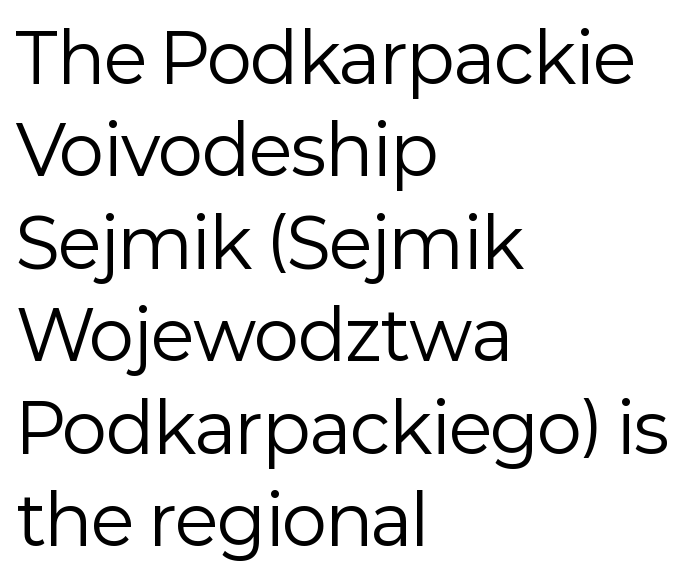
The image shows 68 px regular-weight sans-serif type, upright; set left-aligned, normal line spacing (1.36x), normal letter spacing, not underlined; low stroke contrast and a medium x-height.
